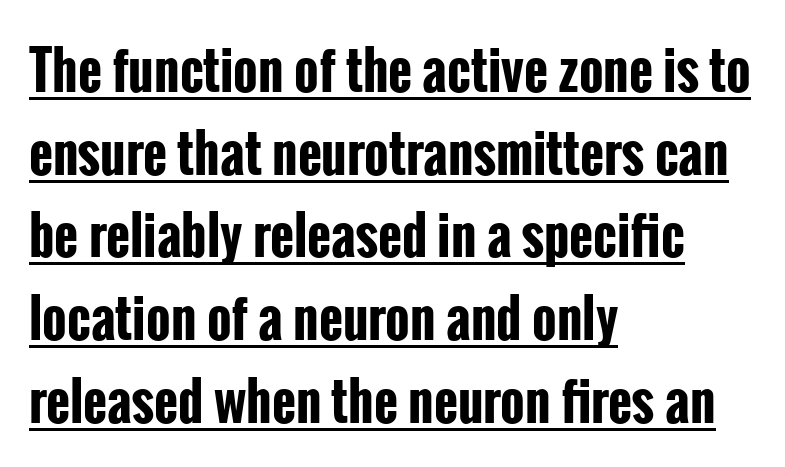
What's the leading like? Ordinary, nothing unusual. This sample is left-justified, so line endings fall wherever the words run out. What stands out about the letter spacing? Nothing — it is the standard amount. A typesetter would call this proportional, since set widths differ per character. This is the regular roman posture of the typeface. I'd call this a sans setting — the letters go barefoot.
